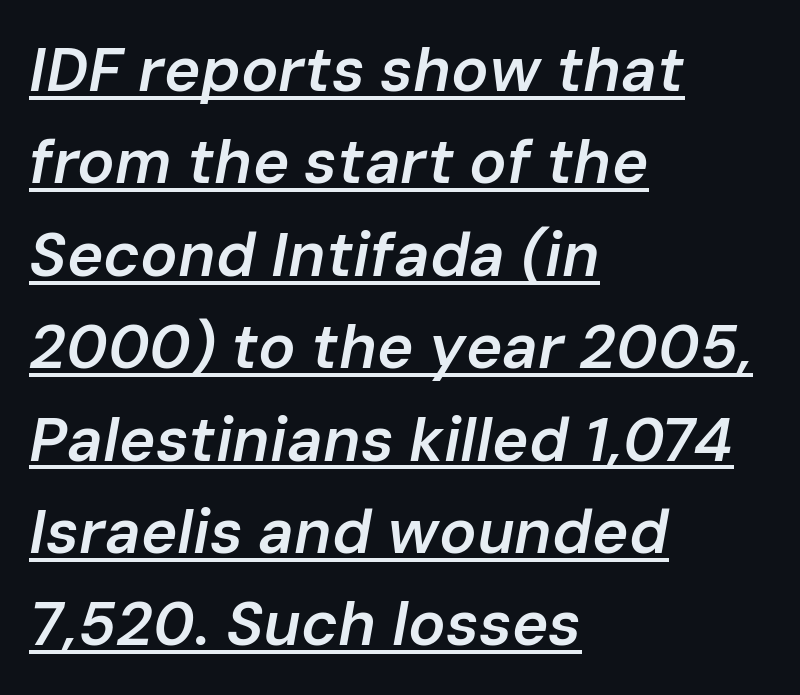
The image shows 62 px semibold type, italic (leaning right); set left-aligned, normal line spacing (1.49x), normal letter spacing, underlined; low stroke contrast and a medium x-height.
